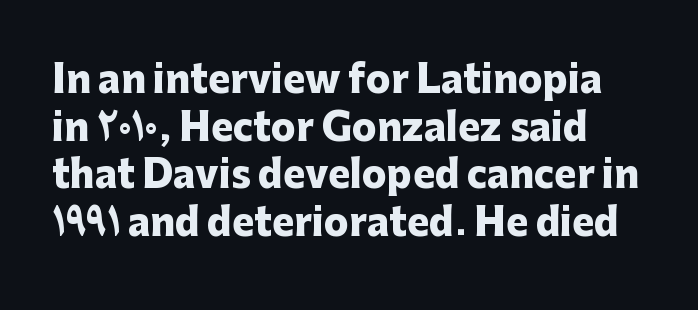
A typesetter would call this zero additional tracking. The type family on display is of the sans-serif kind. Unlike italic type, these characters show no tilt at all. This sample keeps an unexceptional amount of space between lines. The passage shown is not underscored anywhere.
